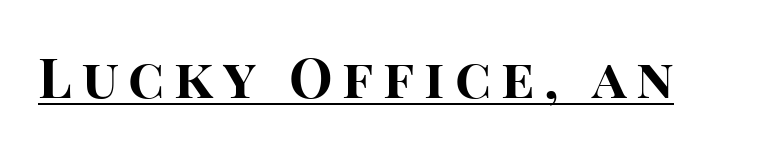
Q: Is the text bold? A: Yes.
Q: Is the text italic (slanted)? A: No, it is upright.
Q: Is the typeface a serif or a sans-serif typeface? A: Sans-serif.
Q: Is the text underlined? A: Yes.
Q: Width (condensed, normal, or wide)? A: Normal.
Q: Stroke contrast? A: High.
Q: x-height? A: Large.
Q: Monospaced? A: No.
